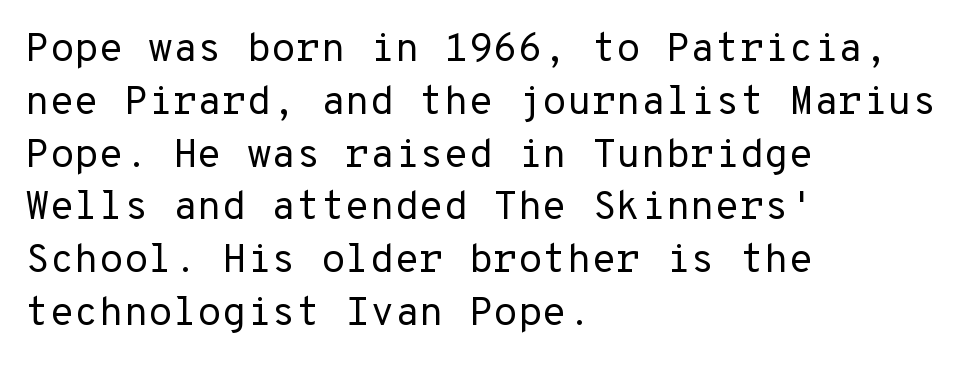
The image shows 40 px regular-weight sans-serif type, upright, monospaced; set left-aligned, normal line spacing (1.32x), normal letter spacing, not underlined; low stroke contrast and a medium x-height.
